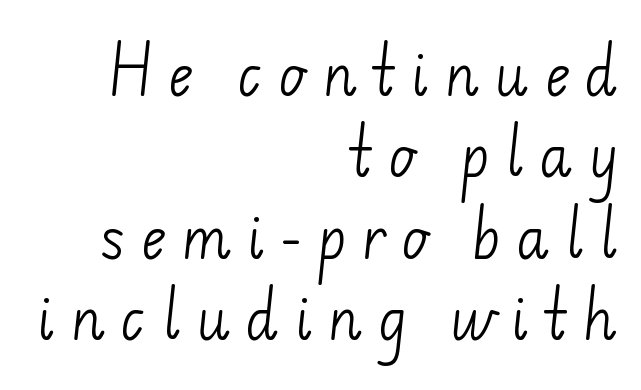
{"serif": "no", "bold": "no", "weight": "light", "width": "normal", "stroke_contrast": "low", "x_height": "small", "monospaced": "no", "underline": "no", "align": "right", "line_spacing": "normal", "line_spacing_ratio": 1.48, "letter_spacing": "wide", "letter_spacing_em": 0.27, "glyph_px": 55}
